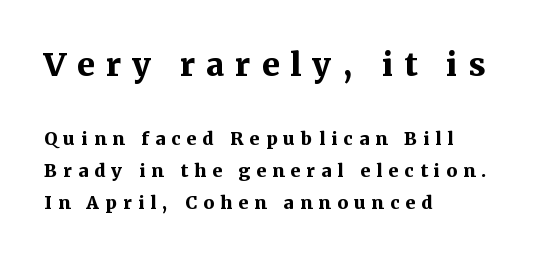
{"serif": "yes", "italic": "no", "bold": "yes", "weight": "bold", "width": "normal", "stroke_contrast": "medium", "x_height": "medium", "monospaced": "no", "underline": "no", "align": "left", "line_spacing_ratio": 1.78, "letter_spacing": "wide", "letter_spacing_em": 0.34, "larger_block": "first", "size_ratio": 1.78, "glyph_px": 32}
